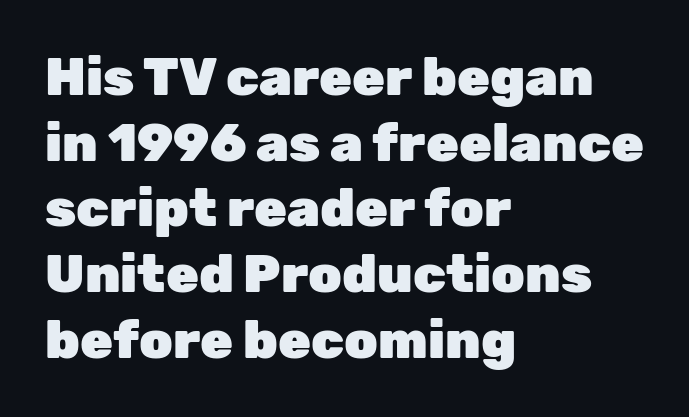
The image shows 53 px heavy sans-serif type, upright; set left-aligned, line spacing 1.24x, normal letter spacing, not underlined; low stroke contrast and a medium x-height.
